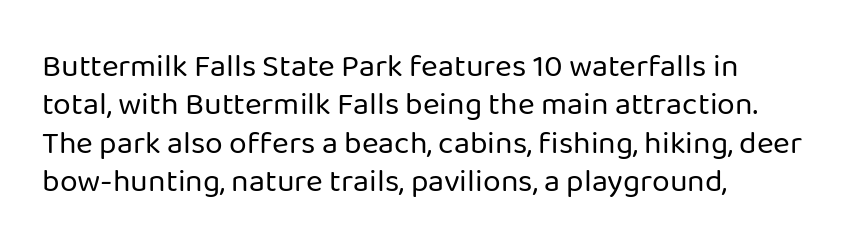
{"serif": "no", "italic": "no", "bold": "no", "weight": "regular", "width": "normal", "stroke_contrast": "low", "x_height": "medium", "monospaced": "no", "underline": "no", "align": "left", "line_spacing_ratio": 1.2, "letter_spacing": "normal", "letter_spacing_em": 0.0, "glyph_px": 32}
